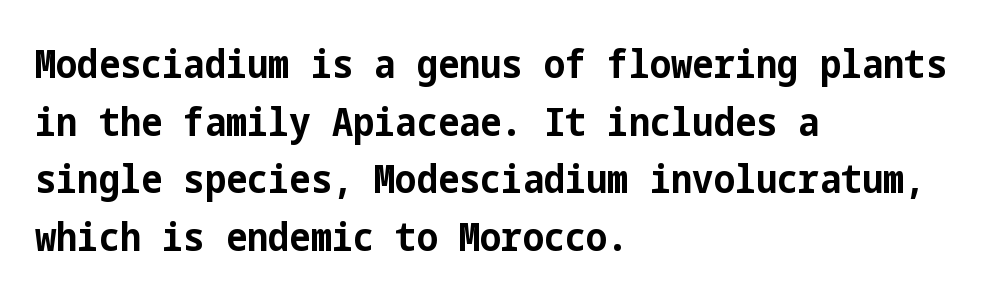
{"serif": "no", "italic": "no", "bold": "yes", "weight": "bold", "width": "condensed", "stroke_contrast": "low", "x_height": "medium", "underline": "no", "align": "left", "line_spacing": "normal", "line_spacing_ratio": 1.44, "letter_spacing": "normal", "letter_spacing_em": 0.0, "glyph_px": 40}
